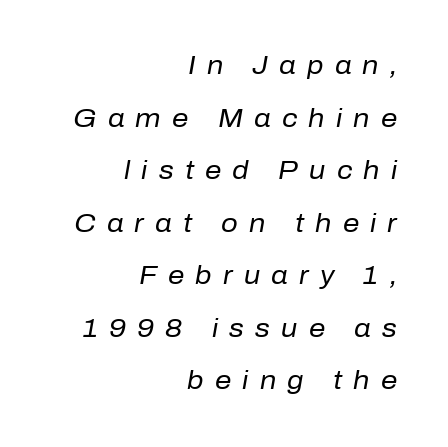
{"italic": "yes", "lean": "right", "slant_degrees": 10, "bold": "no", "underline": "no", "align": "right", "line_spacing": "loose", "line_spacing_ratio": 2.02, "letter_spacing": "wide", "letter_spacing_em": 0.43, "glyph_px": 26}
